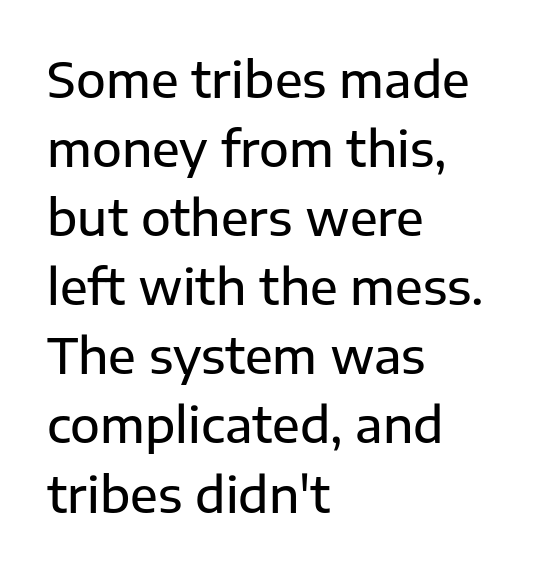
The image shows 49 px sans-serif type, upright; set left-aligned, normal line spacing (1.41x), normal letter spacing, not underlined; low stroke contrast and a medium x-height.
